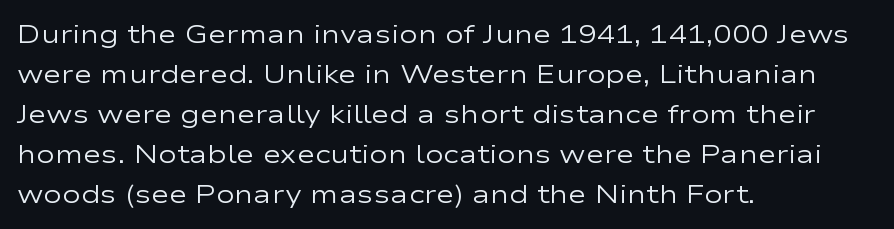
Q: Is the text bold? A: No.
Q: Is the text italic (slanted)? A: No, it is upright.
Q: Is the text underlined? A: No.
Q: How is the paragraph aligned? A: Left-aligned.
Q: Is the spacing between letters normal or unusually wide? A: Normal.
Q: Is the spacing between lines tight, normal or loose? A: Normal.
